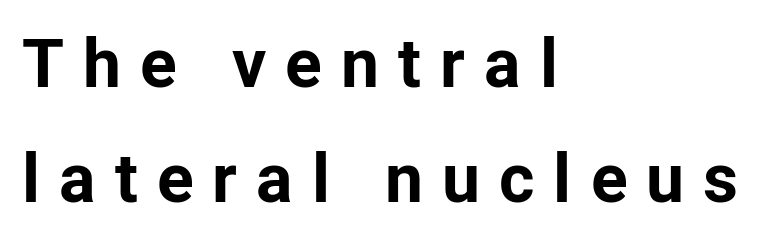
Q: Is the text bold? A: Yes.
Q: Is the text italic (slanted)? A: No, it is upright.
Q: Is the typeface a serif or a sans-serif typeface? A: Sans-serif.
Q: Is the text underlined? A: No.
Q: How is the paragraph aligned? A: Left-aligned.
Q: Is the spacing between letters normal or unusually wide? A: Unusually wide.
Q: Is the spacing between lines tight, normal or loose? A: Normal.
Q: Width (condensed, normal, or wide)? A: Normal.
Q: Stroke contrast? A: Low.
Q: x-height? A: Medium.
Q: Monospaced? A: No.
